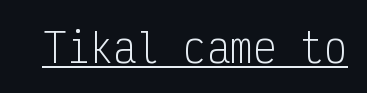
The image shows 39 px light, condensed sans-serif type, upright, monospaced; set normal letter spacing, underlined; low stroke contrast and a medium x-height.
